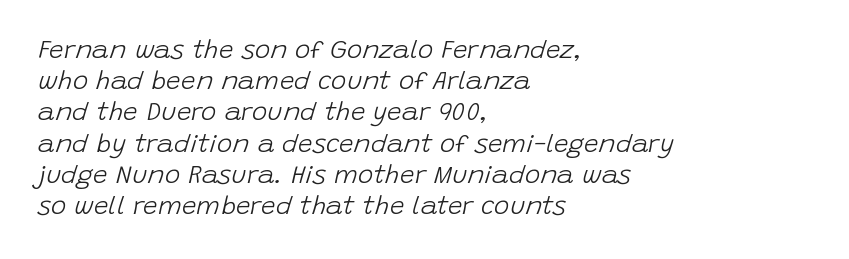
Q: Is the text bold? A: No.
Q: Is the text italic (slanted)? A: Yes, it leans right by about 15 degrees.
Q: Is the text underlined? A: No.
Q: How is the paragraph aligned? A: Left-aligned.
Q: Is the spacing between letters normal or unusually wide? A: Normal.
